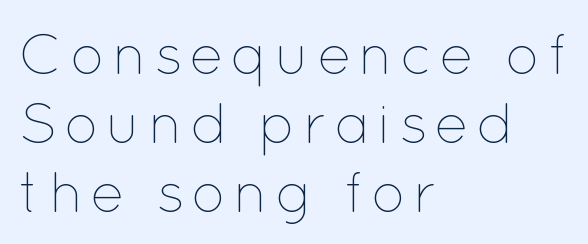
{"italic": "no", "bold": "no", "weight": "thin", "width": "normal", "stroke_contrast": "low", "x_height": "medium", "monospaced": "no", "underline": "no", "align": "left", "line_spacing_ratio": 1.21, "glyph_px": 57}
